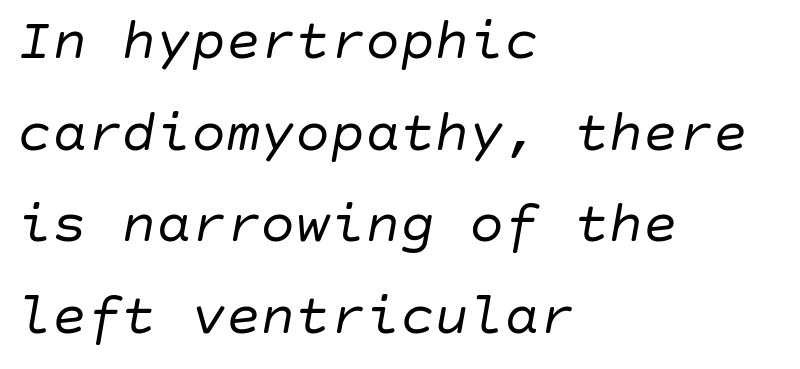
A typesetter would call this zero additional tracking. Heft: none added — not bold. Caption: multi-line text, flush left, ragged right. A clean baseline with only descenders dipping below it. The letters are slanted; this is an italic face.
